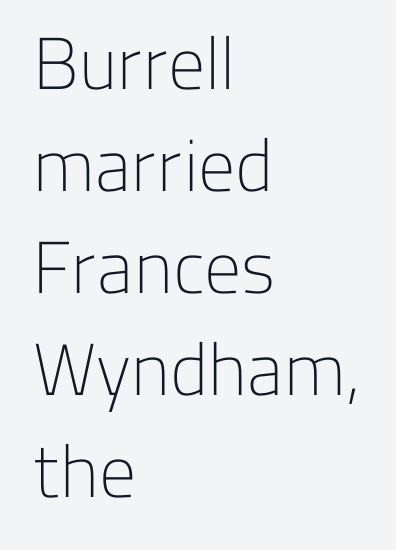
{"serif": "no", "italic": "no", "bold": "no", "weight": "light", "width": "normal", "stroke_contrast": "low", "x_height": "medium", "monospaced": "no", "underline": "no", "align": "left", "line_spacing": "normal", "line_spacing_ratio": 1.38, "letter_spacing": "normal", "letter_spacing_em": 0.0, "glyph_px": 74}
